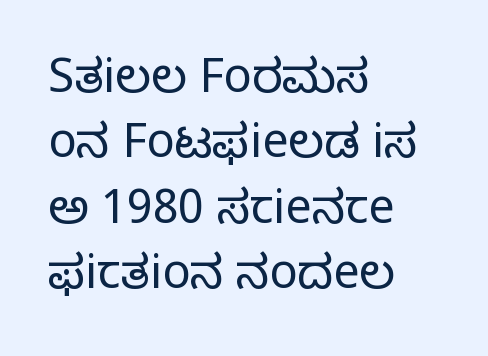
The image shows 47 px regular-weight serif type, upright; set left-aligned, normal line spacing (1.39x), normal letter spacing, not underlined; low stroke contrast and a large x-height.
